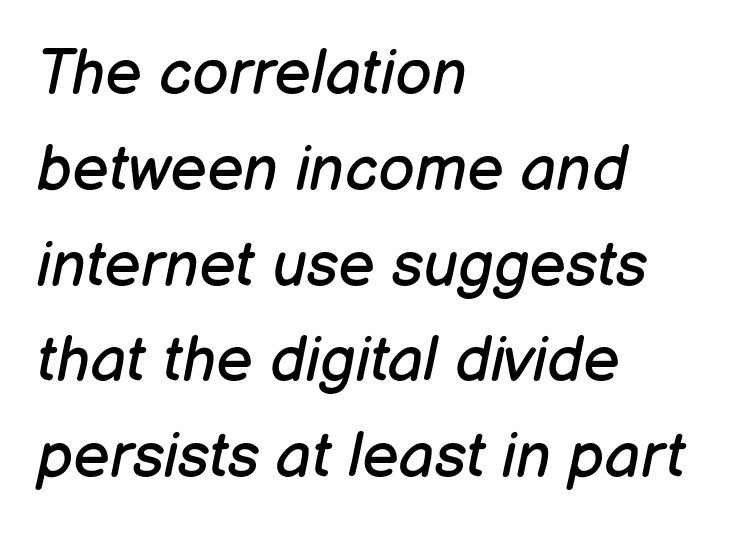
If you drew a ruler down the left edge, every line would touch it. Quick note: underline off. The axis of the letterforms is tilted away from vertical. Vertically, the passage feels balanced, rows spaced as you'd expect. There is no visible air inserted between adjacent glyphs. Varying glyph widths throughout — classic text-font behaviour.
